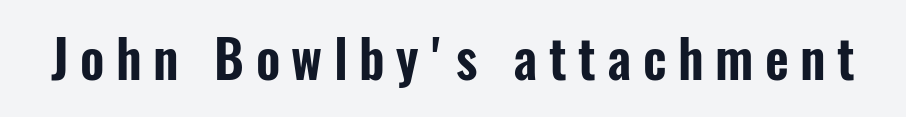
Quick note: not italic, upright. The text was rendered using a sans face with plain stroke endings. Loose tracking; the words dissolve into strings of separated letters. The strip under each line holds only bare page. Spacing verdict: proportional, widths tailored to each character.
